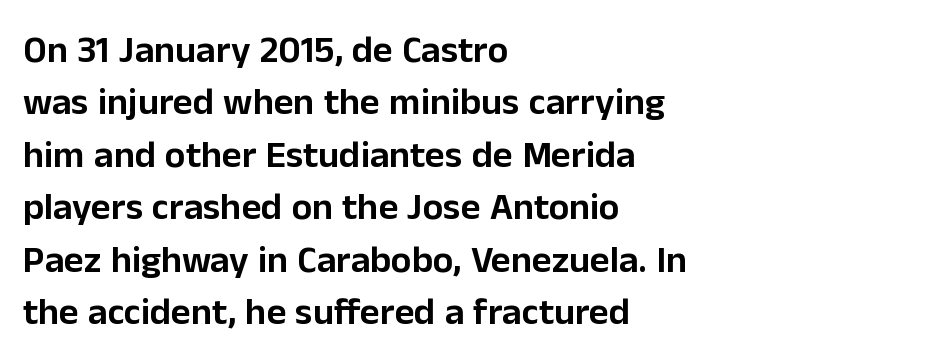
Q: Is the text italic (slanted)? A: No, it is upright.
Q: Is the typeface a serif or a sans-serif typeface? A: Sans-serif.
Q: Is the text underlined? A: No.
Q: How is the paragraph aligned? A: Left-aligned.
Q: Is the spacing between letters normal or unusually wide? A: Normal.
Q: Is the spacing between lines tight, normal or loose? A: Normal.
Q: Width (condensed, normal, or wide)? A: Normal.
Q: Stroke contrast? A: Low.
Q: x-height? A: Medium.
Q: Monospaced? A: No.
